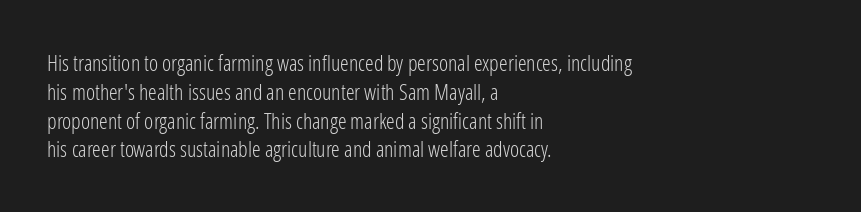
Q: Is the text bold? A: No.
Q: Is the text italic (slanted)? A: No, it is upright.
Q: Is the text underlined? A: No.
Q: How is the paragraph aligned? A: Left-aligned.
Q: Is the spacing between letters normal or unusually wide? A: Normal.
Q: Is the spacing between lines tight, normal or loose? A: Normal.
